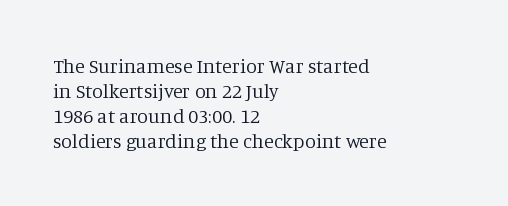
The image shows 20 px text type, upright; set left-aligned, normal line spacing (1.25x), normal letter spacing, not underlined.
